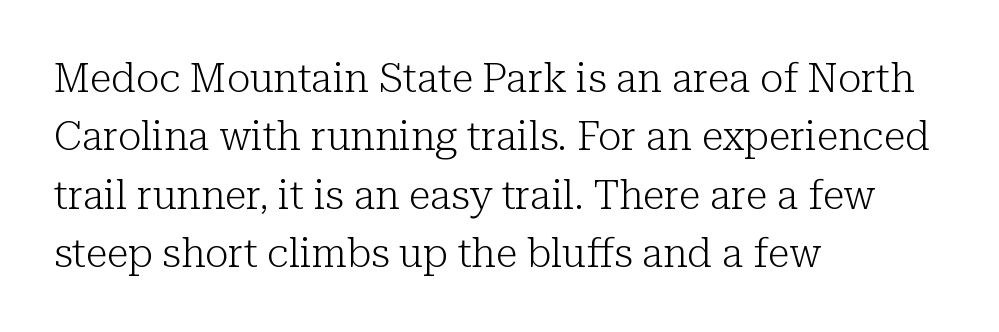
Q: Is the text bold? A: No.
Q: Is the text italic (slanted)? A: No, it is upright.
Q: Is the typeface a serif or a sans-serif typeface? A: Serif.
Q: Is the text underlined? A: No.
Q: How is the paragraph aligned? A: Left-aligned.
Q: Is the spacing between letters normal or unusually wide? A: Normal.
Q: Is the spacing between lines tight, normal or loose? A: Normal.
Q: Width (condensed, normal, or wide)? A: Normal.
Q: Stroke contrast? A: Low.
Q: x-height? A: Medium.
Q: Monospaced? A: No.
